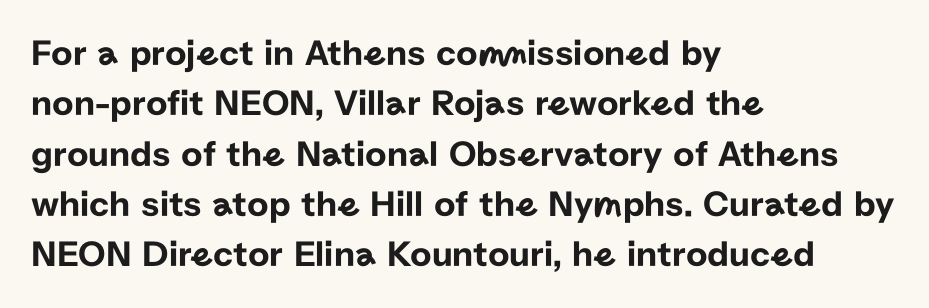
{"serif": "no", "italic": "no", "width": "normal", "stroke_contrast": "low", "x_height": "medium", "monospaced": "no", "underline": "no", "align": "left", "line_spacing": "normal", "line_spacing_ratio": 1.36, "letter_spacing": "normal", "letter_spacing_em": 0.0, "glyph_px": 37}
